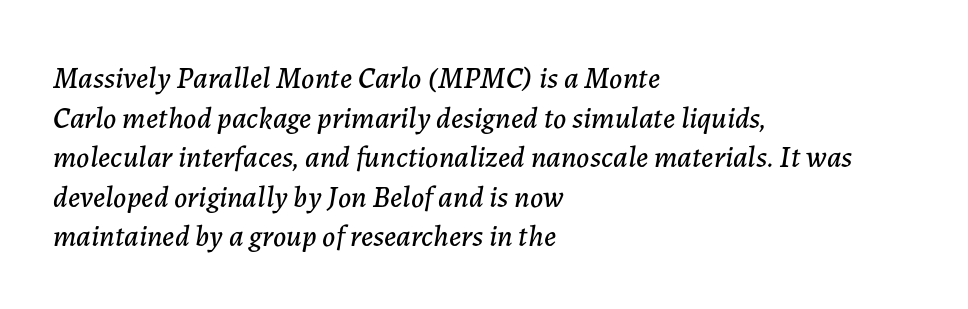
The image shows 30 px text type, italic (leaning right); set left-aligned, normal line spacing (1.32x), normal letter spacing, not underlined; low stroke contrast and a medium x-height.
